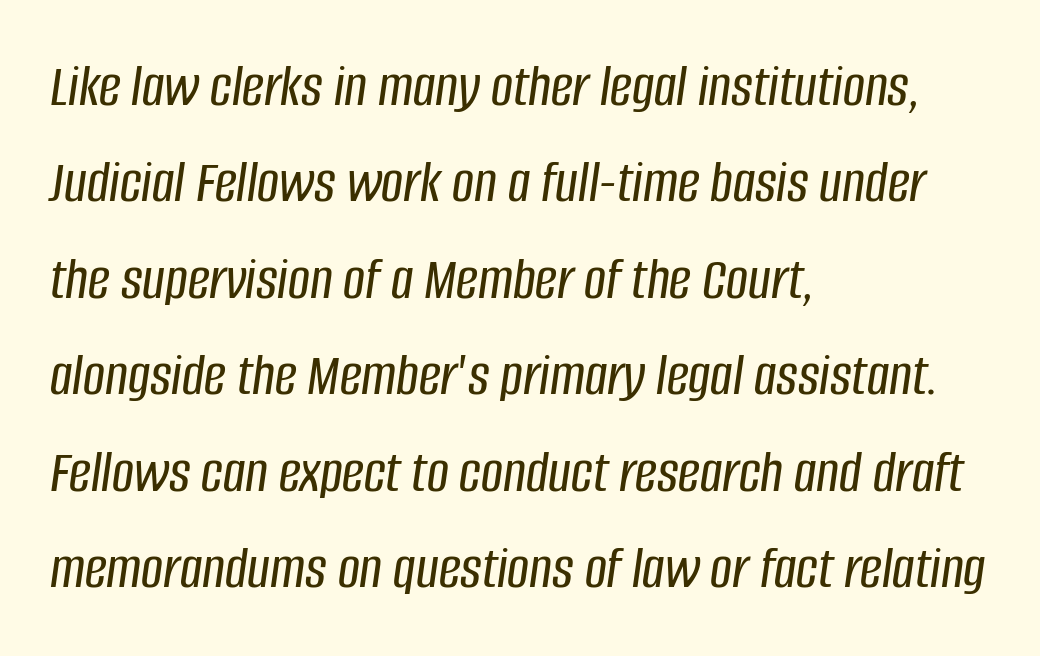
{"italic": "yes", "lean": "right", "slant_degrees": 8, "width": "condensed", "stroke_contrast": "low", "x_height": "large", "monospaced": "no", "underline": "no", "align": "left", "line_spacing": "normal", "line_spacing_ratio": 1.58, "letter_spacing": "normal", "letter_spacing_em": 0.0, "glyph_px": 61}
